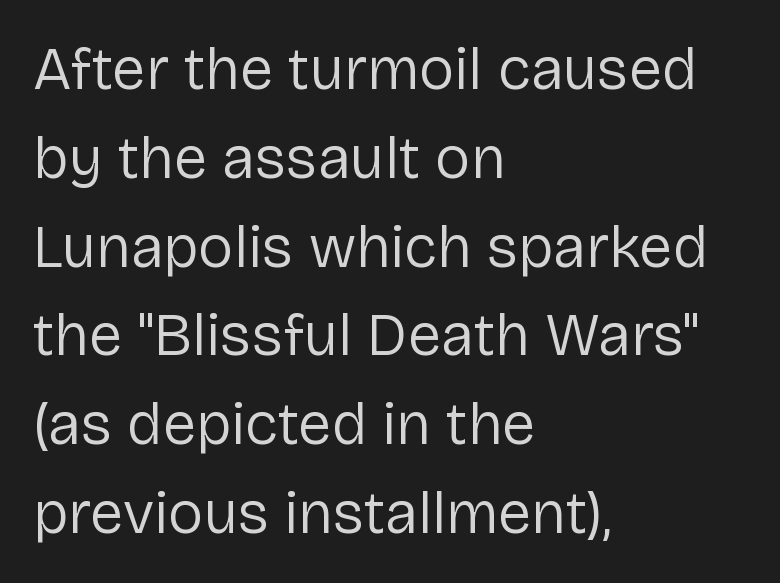
The image shows 60 px regular-weight sans-serif type, upright; set left-aligned, normal line spacing (1.48x), normal letter spacing, not underlined; low stroke contrast and a medium x-height.
